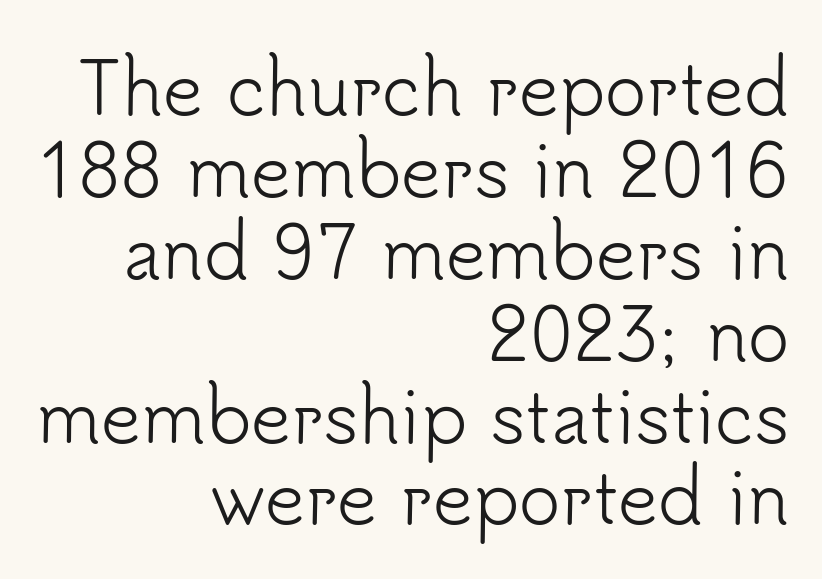
{"serif": "no", "italic": "no", "bold": "no", "weight": "light", "width": "normal", "stroke_contrast": "low", "x_height": "small", "monospaced": "no", "underline": "no", "align": "right", "line_spacing_ratio": 1.17, "letter_spacing": "normal", "letter_spacing_em": 0.0, "glyph_px": 70}
